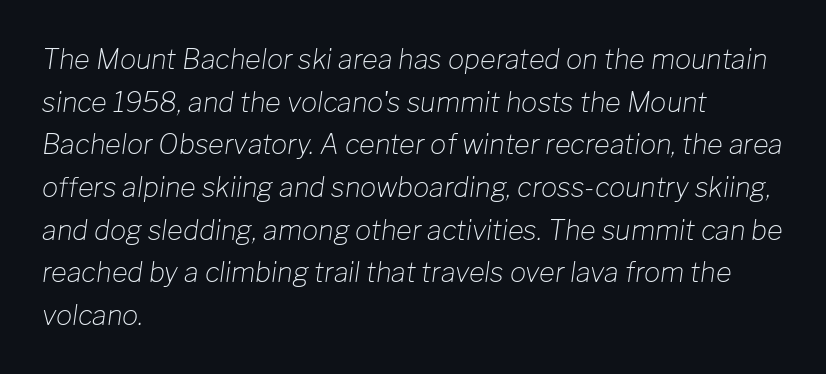
{"italic": "yes", "lean": "right", "slant_degrees": 8, "bold": "no", "underline": "no", "align": "left", "line_spacing": "normal", "line_spacing_ratio": 1.58, "letter_spacing": "normal", "letter_spacing_em": 0.0, "glyph_px": 27}
